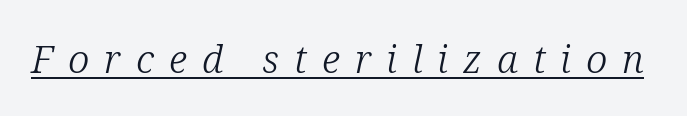
Loose tracking; the words dissolve into strings of separated letters. Heft: none added — not bold. The typeface chosen for these lines features serifs. Does a line run under the words? Yes, clearly. These lines are rendered in a variable-pitch font. This is oblique type, the kind used for emphasis or titles.
